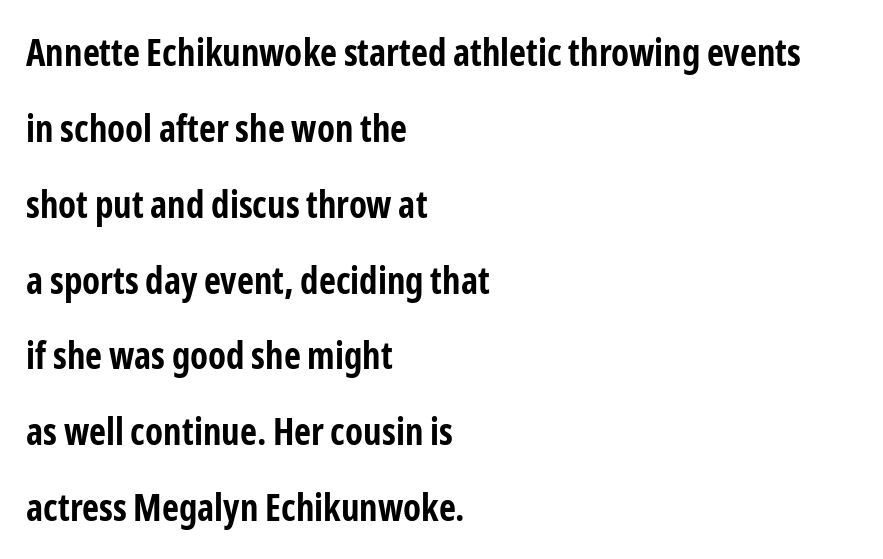
{"serif": "no", "italic": "no", "bold": "yes", "weight": "bold", "width": "condensed", "stroke_contrast": "low", "x_height": "medium", "monospaced": "no", "underline": "no", "align": "left", "line_spacing": "loose", "line_spacing_ratio": 2.05, "letter_spacing": "normal", "letter_spacing_em": 0.0, "glyph_px": 37}
